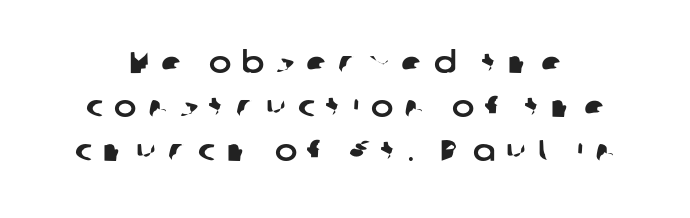
The image shows 30 px sans-serif type; set normal line spacing (1.47x), unusually wide letter spacing (+0.38 em), not underlined; low stroke contrast and a medium x-height.
